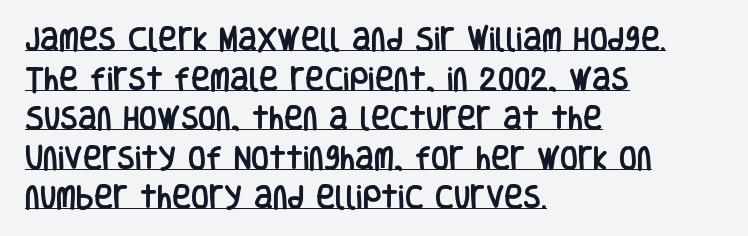
Caption: lettering with a line underneath. Vertical strokes here are truly vertical. The lines are quadded left. Successive baselines arrive at the customary interval. How are the letters spaced? Ordinarily, with no added tracking.
